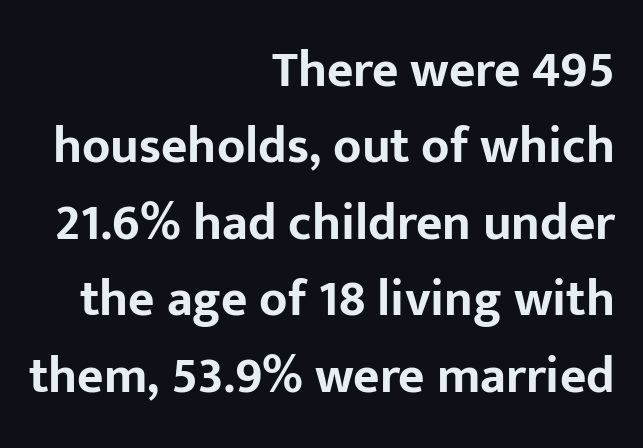
{"serif": "no", "italic": "no", "bold": "yes", "weight": "bold", "width": "normal", "stroke_contrast": "low", "x_height": "medium", "monospaced": "no", "underline": "no", "align": "right", "line_spacing": "normal", "line_spacing_ratio": 1.5, "letter_spacing": "normal", "letter_spacing_em": 0.0, "glyph_px": 51}
